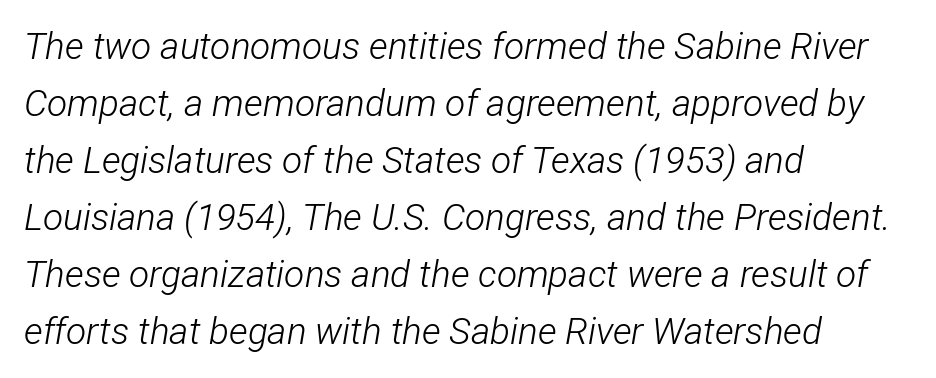
{"italic": "yes", "lean": "right", "slant_degrees": 12, "bold": "no", "weight": "light", "width": "condensed", "stroke_contrast": "low", "x_height": "medium", "monospaced": "no", "underline": "no", "align": "left", "line_spacing": "normal", "line_spacing_ratio": 1.54, "letter_spacing": "normal", "letter_spacing_em": 0.0, "glyph_px": 37}
